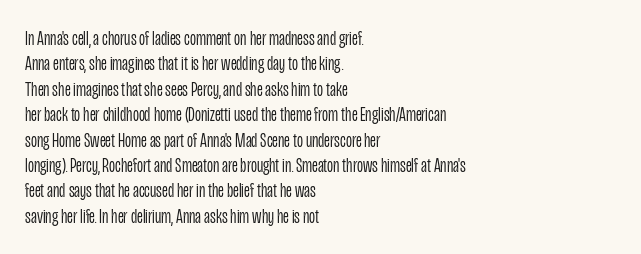
The image shows 21 px text type, upright; set left-aligned, line spacing 1.21x, normal letter spacing, not underlined.
